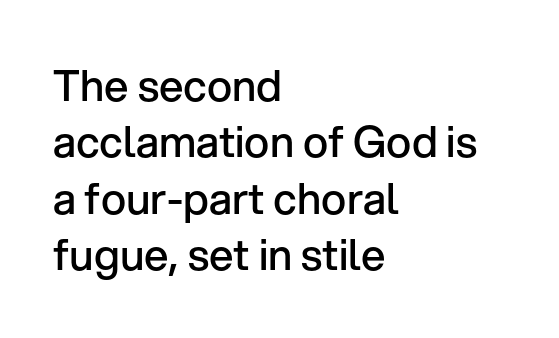
{"serif": "no", "italic": "no", "bold": "semi", "weight": "semibold", "width": "normal", "stroke_contrast": "low", "x_height": "medium", "monospaced": "no", "underline": "no", "align": "left", "line_spacing": "normal", "line_spacing_ratio": 1.31, "letter_spacing": "normal", "letter_spacing_em": 0.0, "glyph_px": 43}
